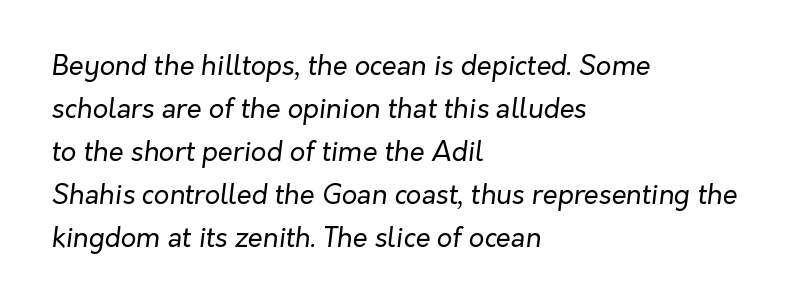
Q: Is the text bold? A: No.
Q: Is the text italic (slanted)? A: Yes, it leans right by about 7 degrees.
Q: Is the text underlined? A: No.
Q: How is the paragraph aligned? A: Left-aligned.
Q: Is the spacing between letters normal or unusually wide? A: Normal.
Q: Is the spacing between lines tight, normal or loose? A: Normal.
